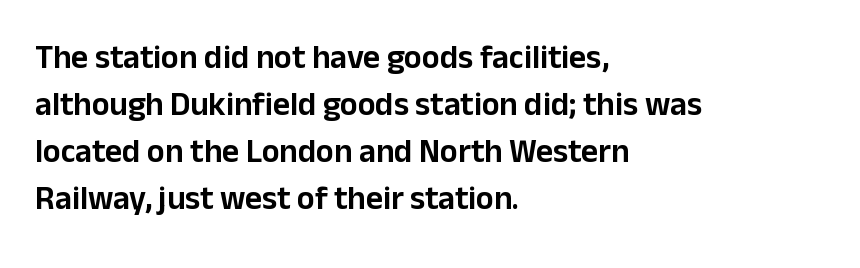
The image shows 33 px sans-serif type, upright; set left-aligned, normal line spacing (1.42x), normal letter spacing, not underlined; low stroke contrast and a medium x-height.
